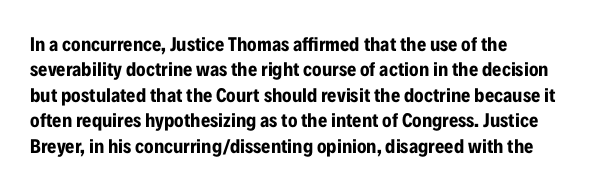
{"italic": "no", "bold": "yes", "underline": "no", "line_spacing": "normal", "line_spacing_ratio": 1.27, "letter_spacing": "normal", "letter_spacing_em": 0.0, "glyph_px": 20}
